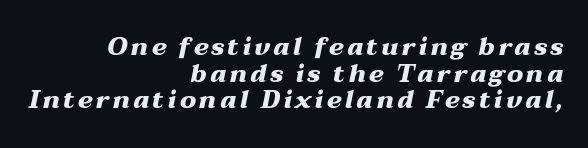
Bare-footed words on every line. If you measured baseline to baseline, you'd find a short distance. Italic: yes, the glyphs are oblique. The glyphs have the mass of a bold cut. The text block is weighted toward the right margin, trailing off unevenly leftward.
